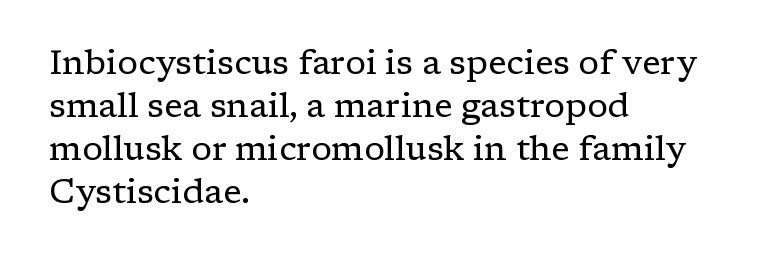
The image shows 34 px regular-weight serif type, upright; set left-aligned, normal line spacing (1.26x), normal letter spacing, not underlined; low stroke contrast and a medium x-height.
